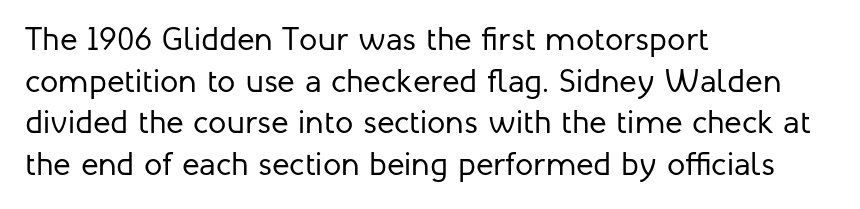
The image shows 33 px regular-weight sans-serif type, upright; set left-aligned, normal line spacing (1.26x), normal letter spacing, not underlined; low stroke contrast and a medium x-height.
